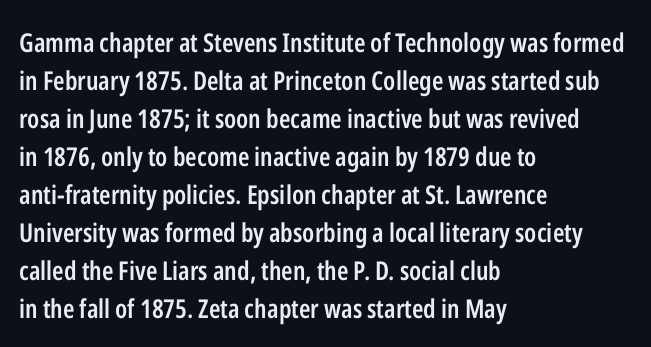
One glance says typical: line gaps are just what's usual. All the whitespace from short lines collects on the right. Stems and bowls a touch heavier than normal — semibold. Only glyphs here, with clear space below each row. Letter spacing: default.
